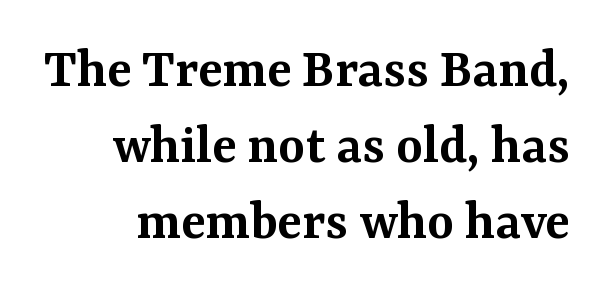
The image shows 57 px semibold serif type, upright; set normal line spacing (1.33x), normal letter spacing, not underlined; medium stroke contrast and a medium x-height.
